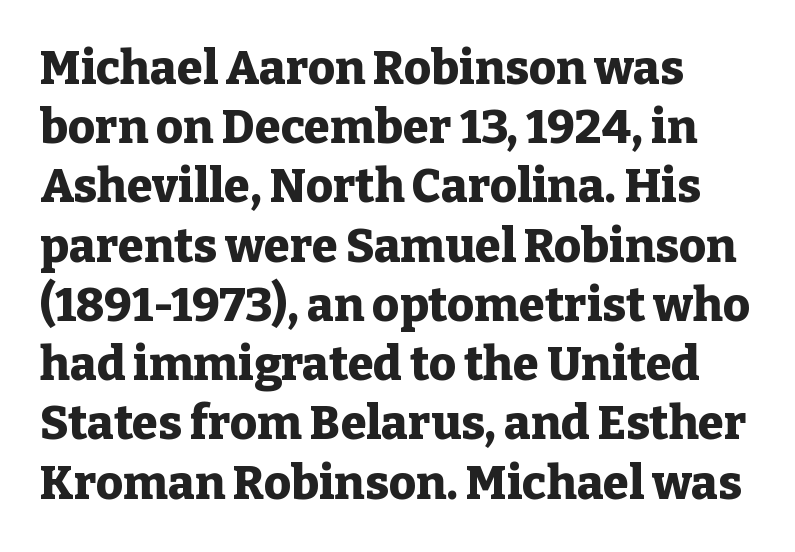
{"serif": "yes", "italic": "no", "bold": "yes", "weight": "heavy", "width": "normal", "stroke_contrast": "low", "x_height": "medium", "monospaced": "no", "underline": "no", "line_spacing": "normal", "line_spacing_ratio": 1.26, "letter_spacing": "normal", "letter_spacing_em": 0.0, "glyph_px": 47}
